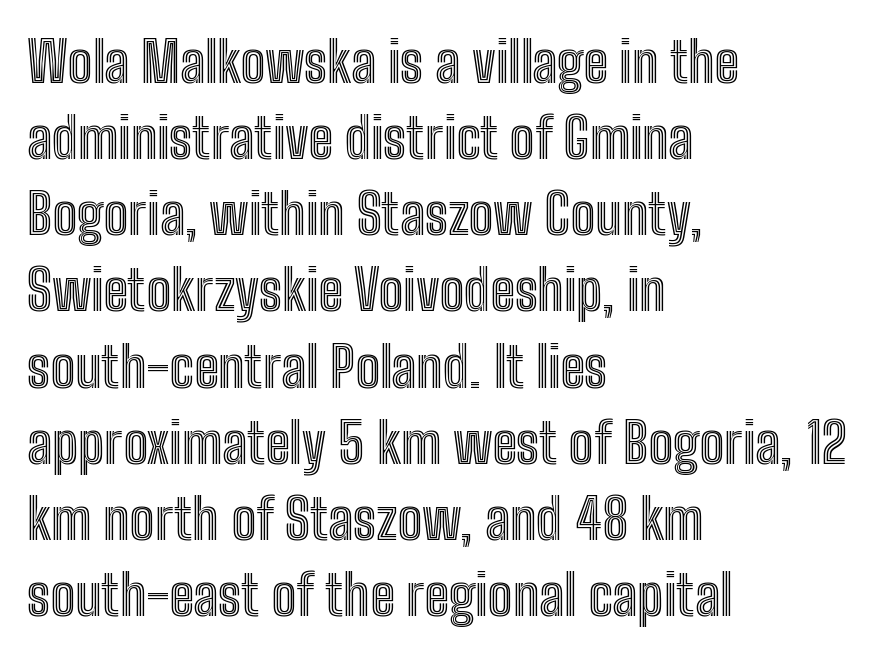
Here the designer chose a conventional face with non-uniform glyph widths. Baseline-to-baseline distance is the conventional proportion of letter height. These lines stack with their left ends in a neat column. The lettering stays uniformly vertical, giving the passage a roman look.
